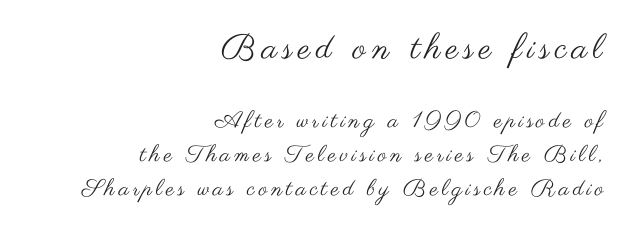
Think standard paragraph weight, or any step lighter than that. Students, observe: this is what conventionally led text looks like. Short and long lines alike share a common ending point at right. The space directly below the letters is spotless. The rendering shrinks the type as you move from the upper chunk to the lower.
